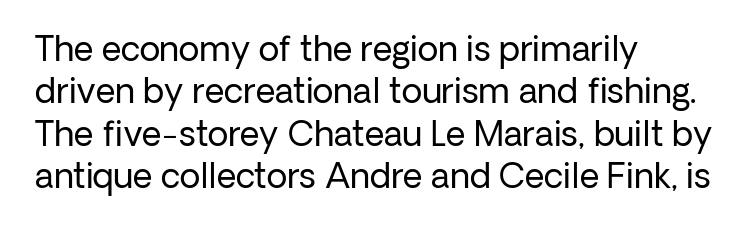
Q: Is the text bold? A: No.
Q: Is the text italic (slanted)? A: No, it is upright.
Q: Is the typeface a serif or a sans-serif typeface? A: Sans-serif.
Q: Is the text underlined? A: No.
Q: How is the paragraph aligned? A: Left-aligned.
Q: Is the spacing between letters normal or unusually wide? A: Normal.
Q: Is the spacing between lines tight, normal or loose? A: Normal.
Q: Width (condensed, normal, or wide)? A: Normal.
Q: Stroke contrast? A: Low.
Q: x-height? A: Medium.
Q: Monospaced? A: No.
